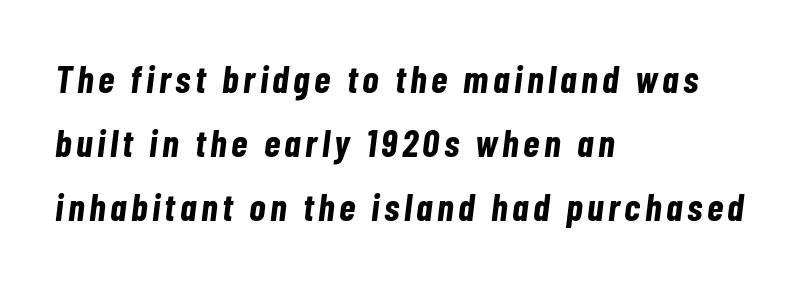
{"italic": "yes", "lean": "right", "slant_degrees": 7, "bold": "yes", "weight": "bold", "width": "condensed", "stroke_contrast": "low", "x_height": "medium", "monospaced": "no", "underline": "no", "align": "left", "line_spacing": "normal", "line_spacing_ratio": 1.68, "glyph_px": 38}
